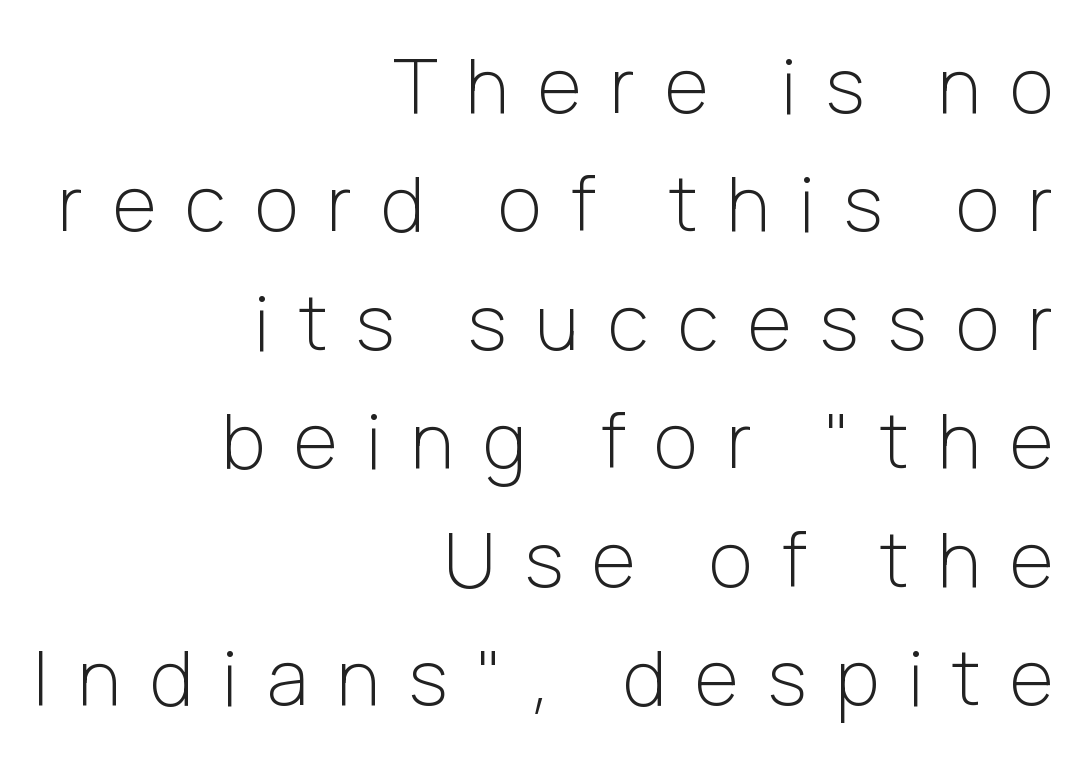
{"serif": "no", "italic": "no", "bold": "no", "weight": "light", "width": "normal", "stroke_contrast": "low", "x_height": "medium", "monospaced": "no", "underline": "no", "align": "right", "line_spacing": "normal", "line_spacing_ratio": 1.58, "letter_spacing": "wide", "letter_spacing_em": 0.39, "glyph_px": 75}
